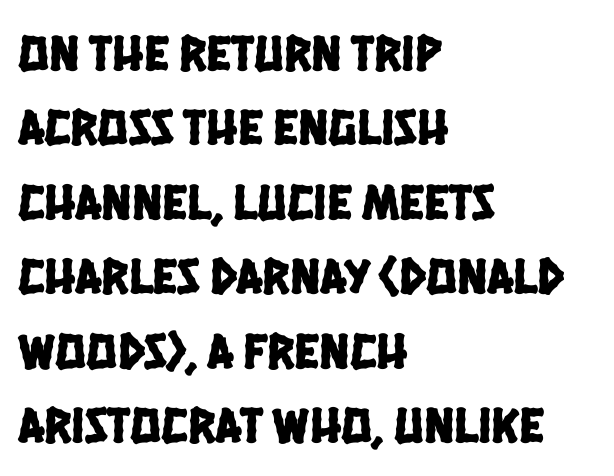
{"serif": "no", "width": "condensed", "stroke_contrast": "low", "x_height": "large", "monospaced": "no", "underline": "no", "align": "left", "line_spacing": "normal", "line_spacing_ratio": 1.46, "letter_spacing": "normal", "letter_spacing_em": 0.0, "glyph_px": 51}
